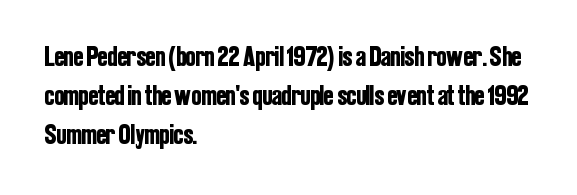
Anything drawn beneath the words? Only blank space. Honestly, the letter spacing is just normal — you wouldn't notice it. The letters advance in unequal steps, a hallmark of proportional type. Rows of type keep a routine distance in the vertical direction.
